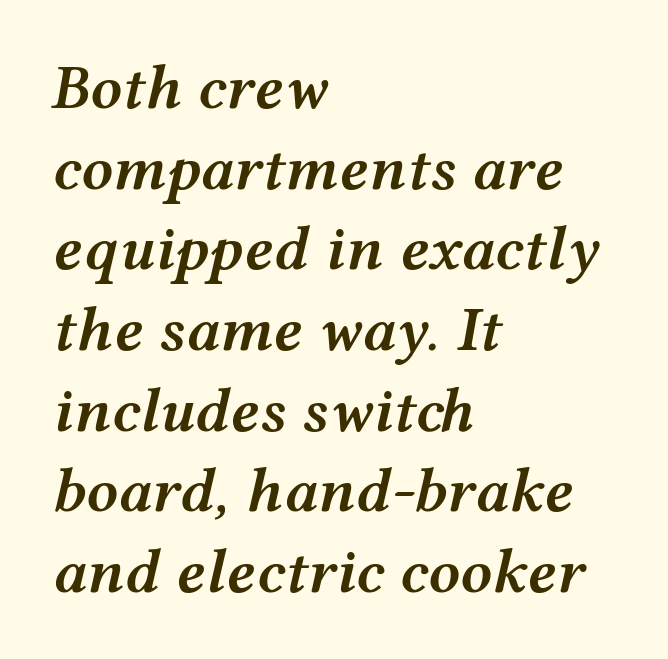
Slightly chunky letters — semibold, I'd say, not full bold. The passage is arranged the way most books set body copy — flush left. Posture: slanted. Varying glyph widths throughout — classic text-font behaviour. Each row of text sits above clean, open space.
